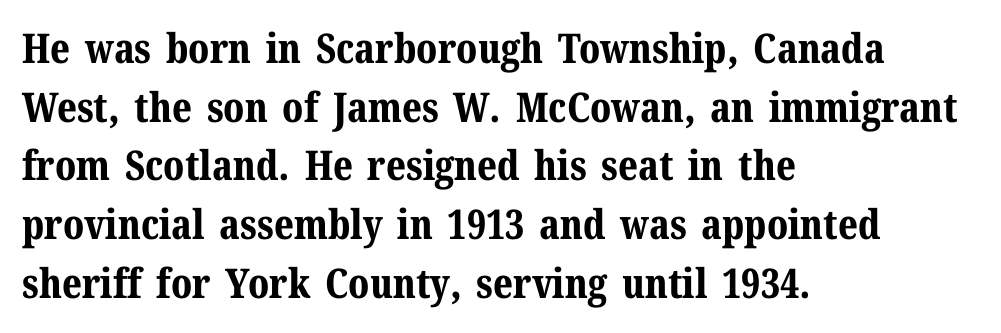
Q: Is the text bold? A: Yes.
Q: Is the text italic (slanted)? A: No, it is upright.
Q: Is the typeface a serif or a sans-serif typeface? A: Serif.
Q: Is the text underlined? A: No.
Q: How is the paragraph aligned? A: Left-aligned.
Q: Is the spacing between letters normal or unusually wide? A: Normal.
Q: Is the spacing between lines tight, normal or loose? A: Normal.
Q: Width (condensed, normal, or wide)? A: Normal.
Q: Stroke contrast? A: Medium.
Q: x-height? A: Medium.
Q: Monospaced? A: No.
